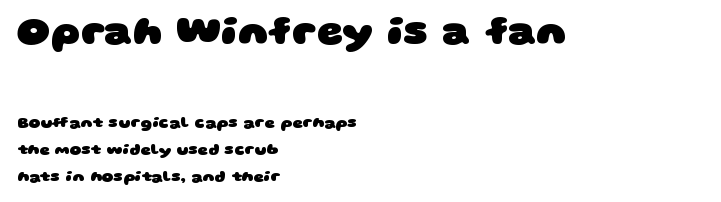
The image shows 40 px heavy, wide sans-serif type; set left-aligned, normal line spacing (1.68x), normal letter spacing, not underlined; the first (top) block is 2.5x larger; low stroke contrast and a large x-height.
